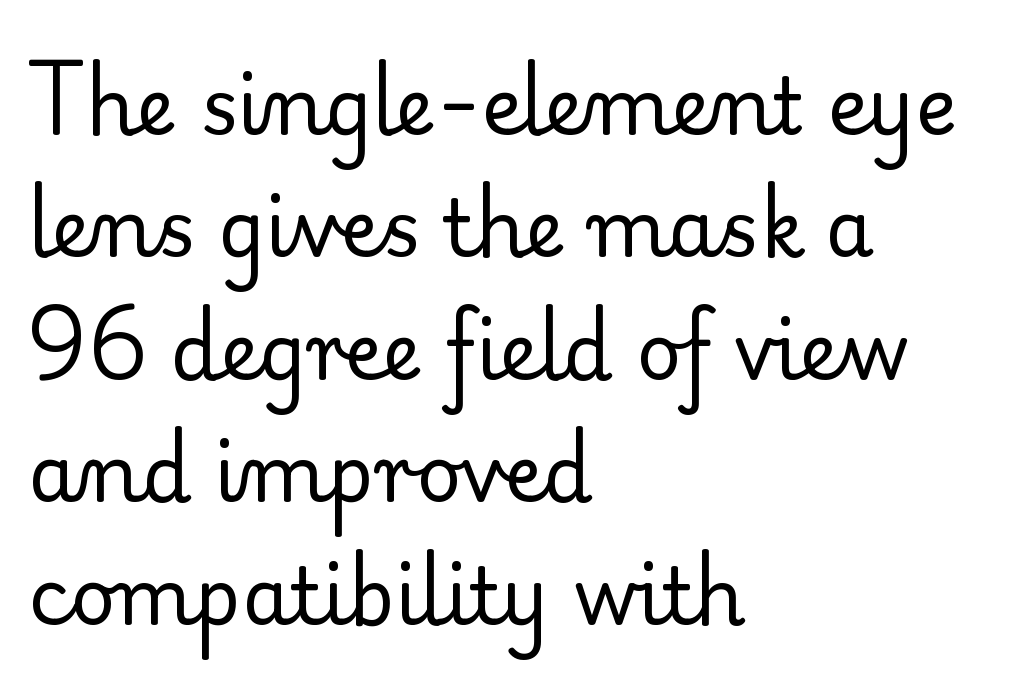
Q: Is the text bold? A: No.
Q: Is the text italic (slanted)? A: No, it is upright.
Q: Is the typeface a serif or a sans-serif typeface? A: Serif.
Q: Is the text underlined? A: No.
Q: How is the paragraph aligned? A: Left-aligned.
Q: Is the spacing between letters normal or unusually wide? A: Normal.
Q: Is the spacing between lines tight, normal or loose? A: Normal.
Q: Width (condensed, normal, or wide)? A: Normal.
Q: Stroke contrast? A: Low.
Q: x-height? A: Small.
Q: Monospaced? A: No.
